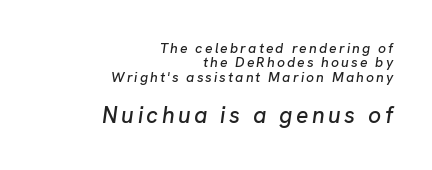
{"italic": "yes", "lean": "right", "slant_degrees": 8, "underline": "no", "align": "right", "line_spacing": "tight", "line_spacing_ratio": 1.02, "larger_block": "second", "size_ratio": 1.64, "glyph_px": 23}
